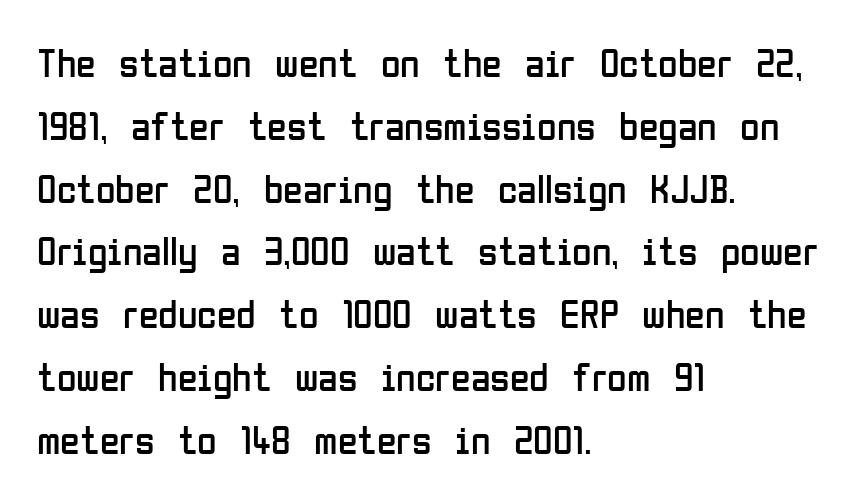
Q: Is the text bold? A: No.
Q: Is the text italic (slanted)? A: No, it is upright.
Q: Is the typeface a serif or a sans-serif typeface? A: Sans-serif.
Q: Is the text underlined? A: No.
Q: How is the paragraph aligned? A: Left-aligned.
Q: Is the spacing between letters normal or unusually wide? A: Normal.
Q: Is the spacing between lines tight, normal or loose? A: Normal.
Q: Width (condensed, normal, or wide)? A: Condensed.
Q: Stroke contrast? A: Low.
Q: x-height? A: Medium.
Q: Monospaced? A: No.
